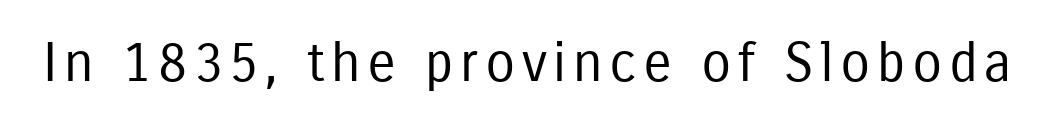
The image shows 54 px regular-weight, condensed sans-serif type, upright; set not underlined; low stroke contrast and a medium x-height.
